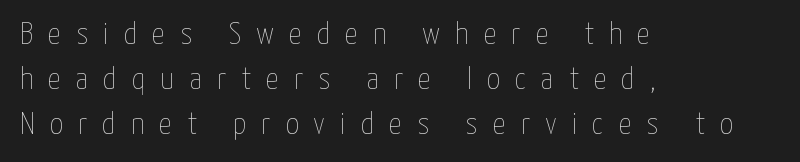
Q: Is the text bold? A: No.
Q: Is the text italic (slanted)? A: No, it is upright.
Q: Is the text underlined? A: No.
Q: How is the paragraph aligned? A: Left-aligned.
Q: Is the spacing between letters normal or unusually wide? A: Unusually wide.
Q: Is the spacing between lines tight, normal or loose? A: Normal.
Q: Width (condensed, normal, or wide)? A: Condensed.
Q: Stroke contrast? A: Low.
Q: x-height? A: Medium.
Q: Monospaced? A: No.
